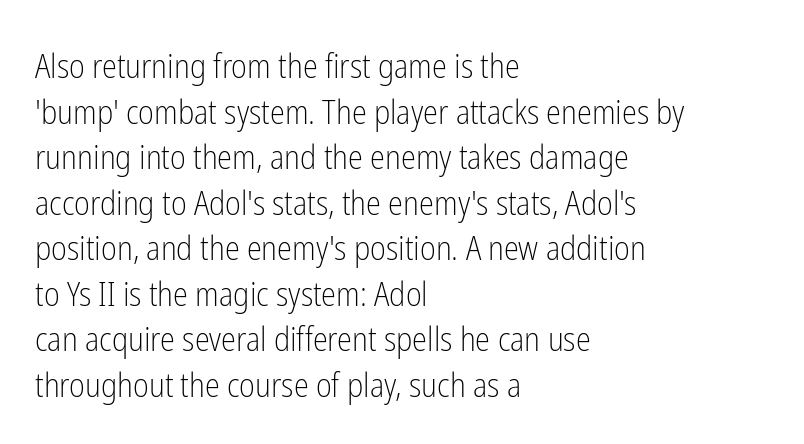
Between one letter and the next there's only the usual sliver of space. Students, observe: this is what conventionally led text looks like. You could not count columns in this text — the font is proportionally spaced. The paragraph has a hard left edge and a soft right edge. The space directly below the letters is spotless.
